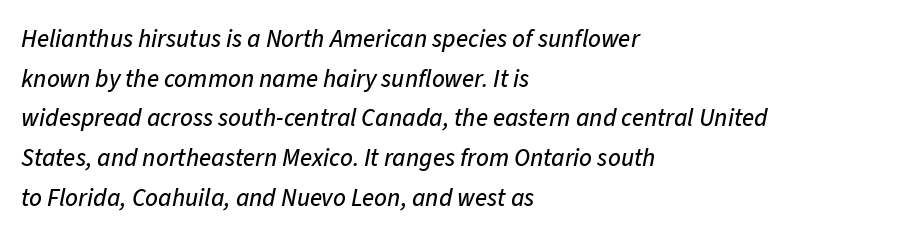
{"italic": "yes", "lean": "right", "slant_degrees": 11, "underline": "no", "align": "left", "line_spacing": "normal", "line_spacing_ratio": 1.59, "letter_spacing": "normal", "letter_spacing_em": 0.0, "glyph_px": 25}
